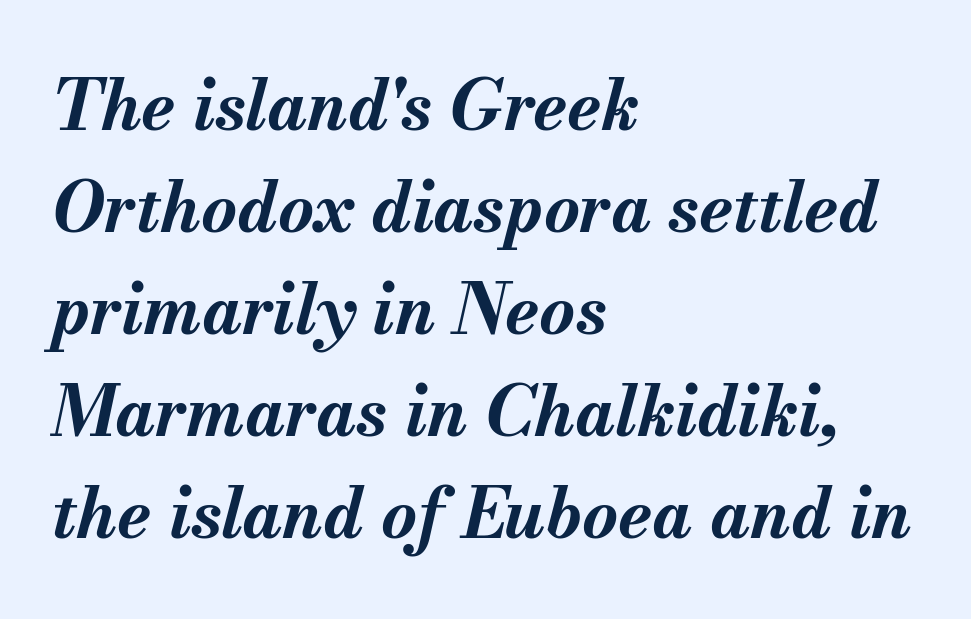
Q: Is the text bold? A: Yes.
Q: Is the text italic (slanted)? A: Yes, it leans right by about 13 degrees.
Q: Is the text underlined? A: No.
Q: How is the paragraph aligned? A: Left-aligned.
Q: Is the spacing between letters normal or unusually wide? A: Normal.
Q: Is the spacing between lines tight, normal or loose? A: Normal.
Q: Width (condensed, normal, or wide)? A: Normal.
Q: Stroke contrast? A: Medium.
Q: x-height? A: Small.
Q: Monospaced? A: No.
